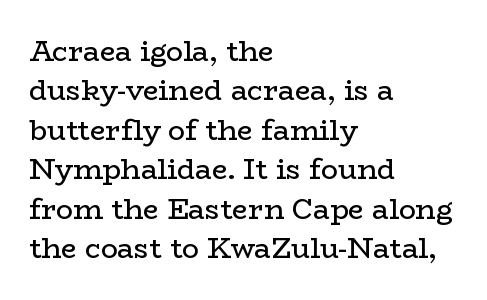
Q: Is the text bold? A: No.
Q: Is the text italic (slanted)? A: No, it is upright.
Q: Is the typeface a serif or a sans-serif typeface? A: Serif.
Q: Is the text underlined? A: No.
Q: How is the paragraph aligned? A: Left-aligned.
Q: Is the spacing between letters normal or unusually wide? A: Normal.
Q: Is the spacing between lines tight, normal or loose? A: Normal.
Q: Width (condensed, normal, or wide)? A: Wide.
Q: Stroke contrast? A: Low.
Q: x-height? A: Medium.
Q: Monospaced? A: No.
